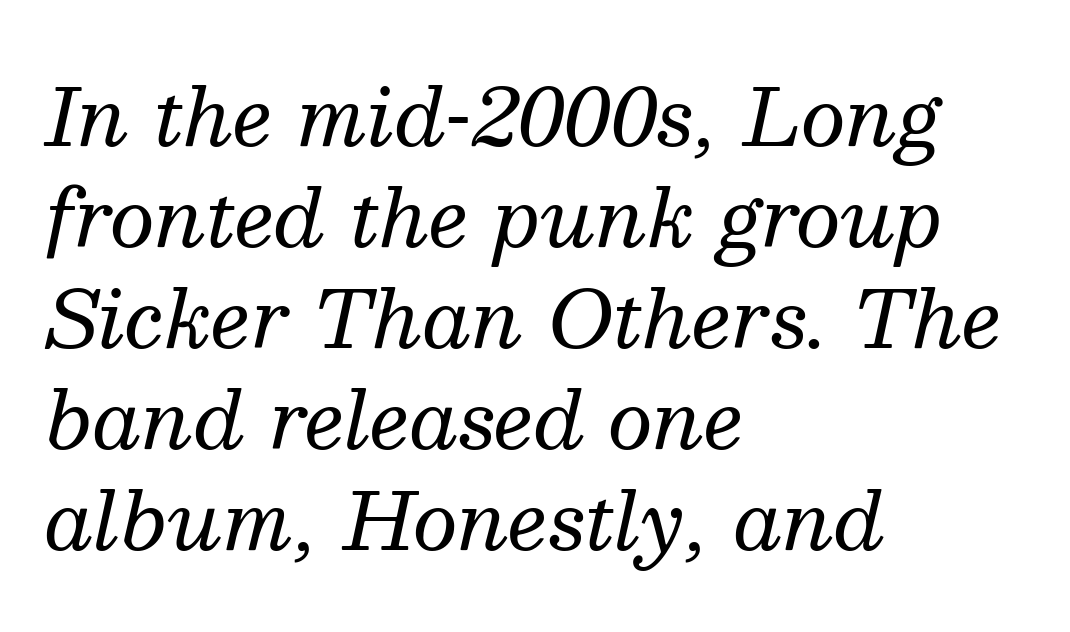
{"serif": "yes", "italic": "yes", "lean": "right", "slant_degrees": 13, "bold": "no", "weight": "regular", "width": "normal", "stroke_contrast": "medium", "x_height": "medium", "monospaced": "no", "underline": "no", "align": "left", "line_spacing": "normal", "line_spacing_ratio": 1.28, "letter_spacing": "normal", "letter_spacing_em": 0.0, "glyph_px": 79}
